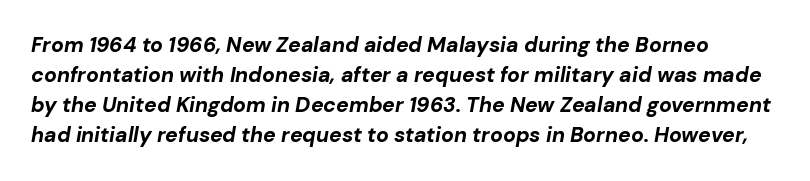
{"italic": "yes", "lean": "right", "slant_degrees": 10, "bold": "yes", "underline": "no", "line_spacing": "normal", "line_spacing_ratio": 1.43, "letter_spacing": "normal", "letter_spacing_em": 0.0, "glyph_px": 21}
